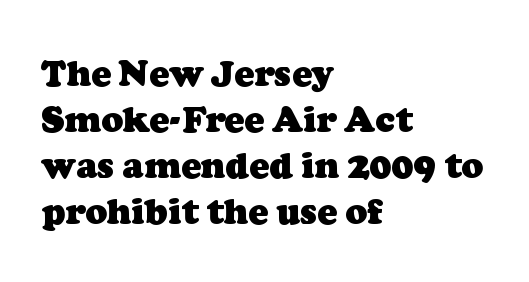
The image shows 36 px heavy serif type; set left-aligned, normal line spacing (1.28x), normal letter spacing, not underlined; low stroke contrast and a medium x-height.
